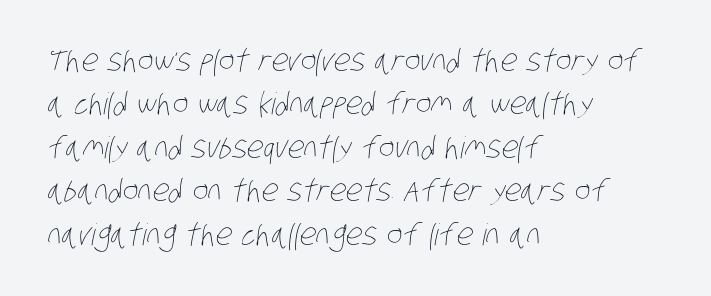
{"bold": "no", "weight": "thin", "width": "condensed", "stroke_contrast": "low", "x_height": "large", "monospaced": "no", "underline": "no", "align": "left", "line_spacing": "normal", "line_spacing_ratio": 1.45, "letter_spacing": "normal", "letter_spacing_em": 0.0, "glyph_px": 30}
